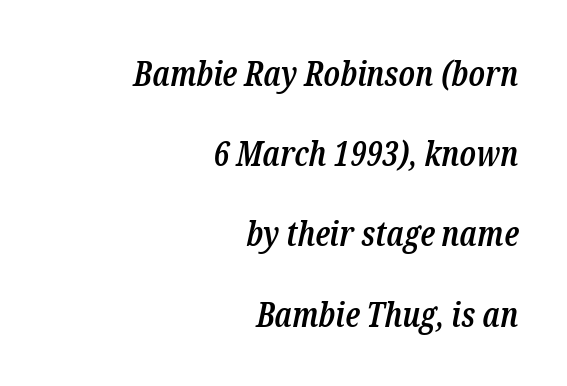
{"serif": "yes", "italic": "yes", "lean": "right", "slant_degrees": 12, "bold": "semi", "weight": "semibold", "width": "condensed", "stroke_contrast": "low", "x_height": "medium", "monospaced": "no", "underline": "no", "align": "right", "line_spacing": "loose", "line_spacing_ratio": 2.36, "letter_spacing": "normal", "letter_spacing_em": 0.0, "glyph_px": 34}
